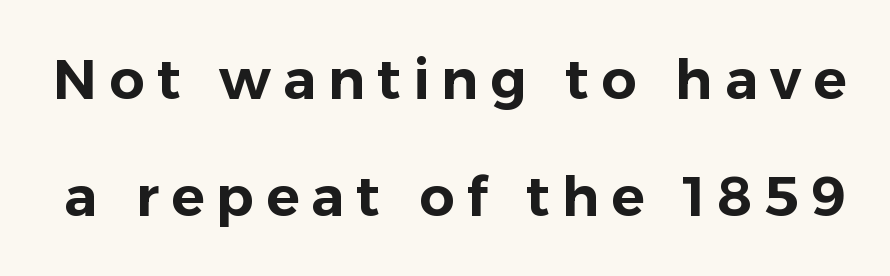
The image shows 56 px sans-serif type, upright; set loose line spacing (2.09x), unusually wide letter spacing (+0.21 em), not underlined; low stroke contrast and a medium x-height.
